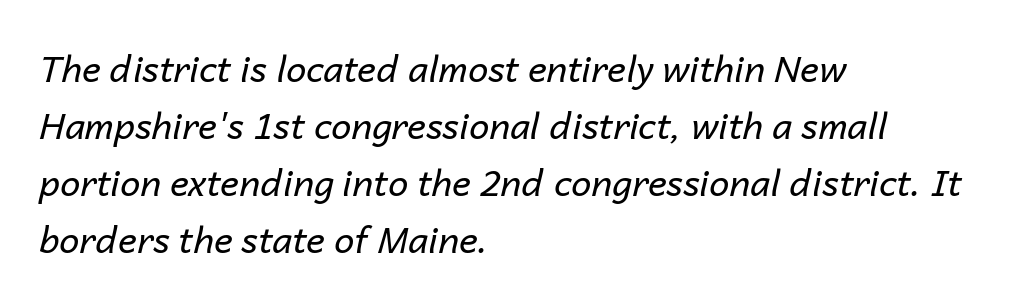
The image shows 36 px regular-weight type, italic (leaning right); set left-aligned, normal line spacing (1.58x), normal letter spacing, not underlined; low stroke contrast and a medium x-height.
